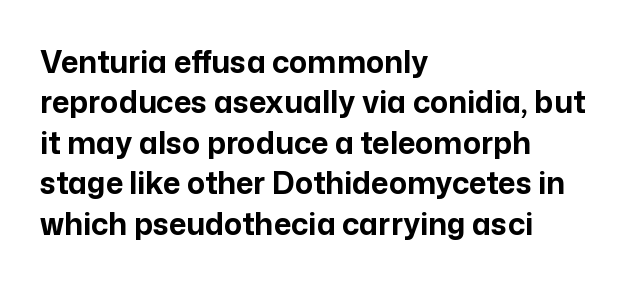
The image shows 30 px bold sans-serif type, upright; set left-aligned, normal line spacing (1.35x), normal letter spacing, not underlined; low stroke contrast and a medium x-height.
